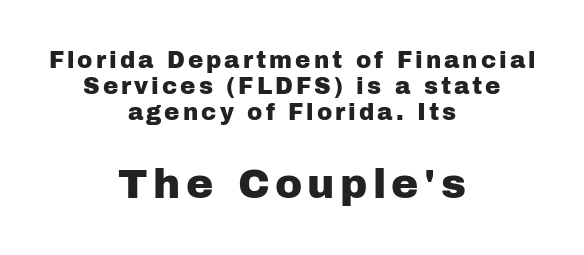
Q: Is the text italic (slanted)? A: No, it is upright.
Q: Is the typeface a serif or a sans-serif typeface? A: Sans-serif.
Q: Is the text underlined? A: No.
Q: How is the paragraph aligned? A: Centered.
Q: Is the spacing between lines tight, normal or loose? A: Tight.
Q: Which block of text is set in a larger size, the first (top) or the second (bottom)? A: The second (bottom) one.
Q: Width (condensed, normal, or wide)? A: Normal.
Q: Stroke contrast? A: Low.
Q: x-height? A: Medium.
Q: Monospaced? A: No.
